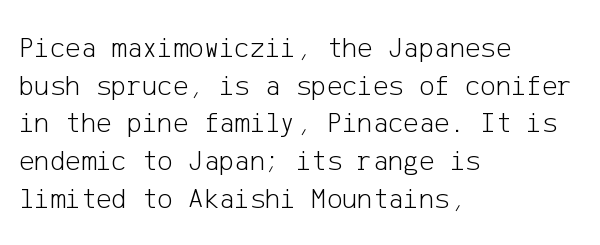
The image shows 29 px light sans-serif type, upright; set left-aligned, normal line spacing (1.3x), normal letter spacing, not underlined; low stroke contrast and a medium x-height.
